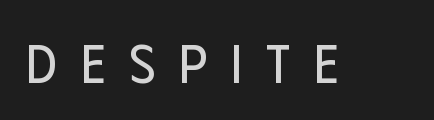
{"serif": "no", "italic": "no", "bold": "no", "weight": "regular", "width": "condensed", "stroke_contrast": "low", "x_height": "large", "monospaced": "no", "underline": "no", "letter_spacing": "wide", "letter_spacing_em": 0.43, "glyph_px": 55}
